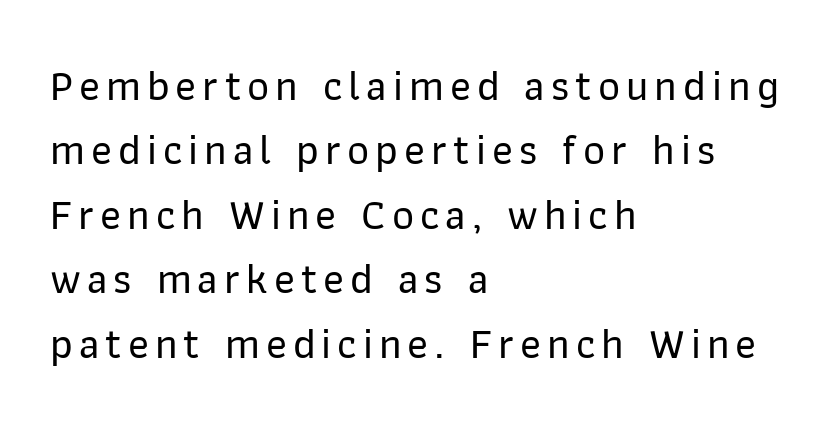
A sans-serif font was chosen for this passage. One glance says typical: line gaps are just what's usual. Left-aligned paragraph, ragged on the right. It's the straight-up-and-down kind of type. Check the space under the baseline: it is left empty. Each letter keeps its own natural width here, so spacing adapts to shape.
